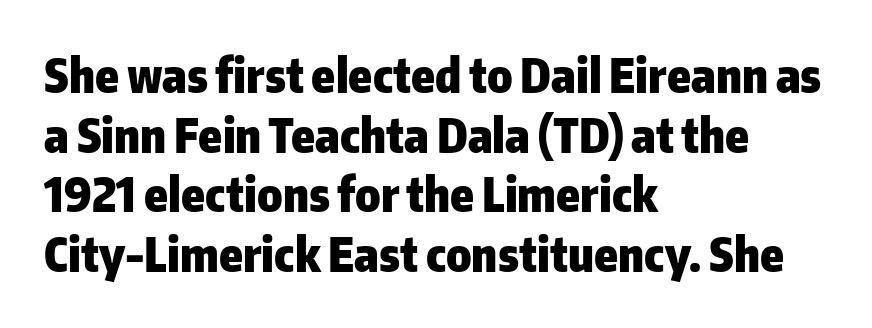
{"serif": "no", "italic": "no", "bold": "yes", "weight": "heavy", "width": "normal", "stroke_contrast": "low", "x_height": "medium", "monospaced": "no", "underline": "no", "align": "left", "line_spacing": "normal", "line_spacing_ratio": 1.27, "letter_spacing": "normal", "letter_spacing_em": 0.0, "glyph_px": 47}
